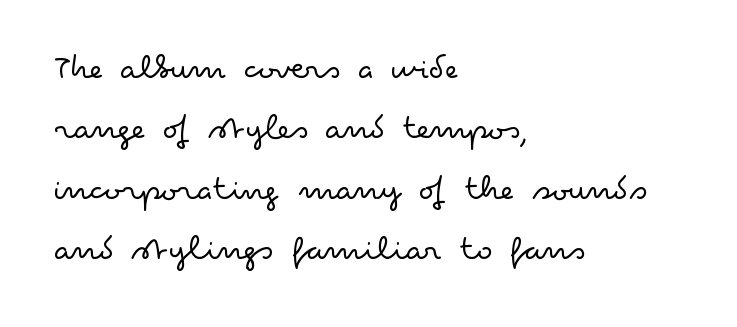
The image shows 36 px light, wide sans-serif type, upright; set left-aligned, normal line spacing (1.68x), normal letter spacing, not underlined; low stroke contrast and a small x-height.
